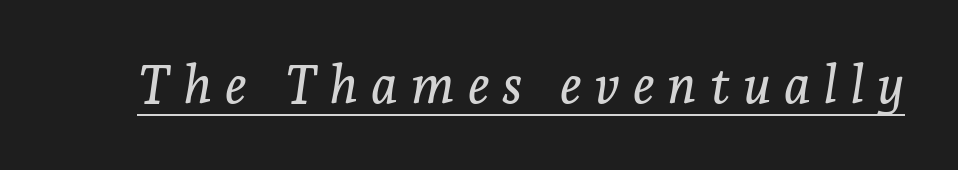
Letterform terminals end in serifs throughout the passage. Check the space under the baseline: a stroke is drawn there. Looks like regular typesetting: each glyph gets only the width it needs. Slanted lettering throughout.
